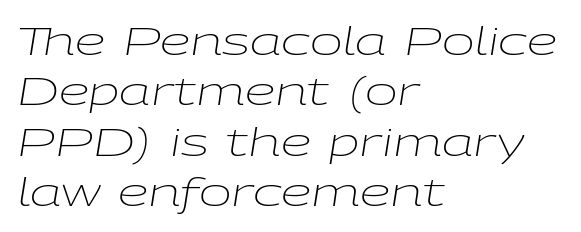
Q: Is the text bold? A: No.
Q: Is the text italic (slanted)? A: Yes, it leans right by about 9 degrees.
Q: Is the text underlined? A: No.
Q: How is the paragraph aligned? A: Left-aligned.
Q: Is the spacing between letters normal or unusually wide? A: Normal.
Q: Is the spacing between lines tight, normal or loose? A: Normal.
Q: Width (condensed, normal, or wide)? A: Wide.
Q: Stroke contrast? A: Low.
Q: x-height? A: Medium.
Q: Monospaced? A: No.
